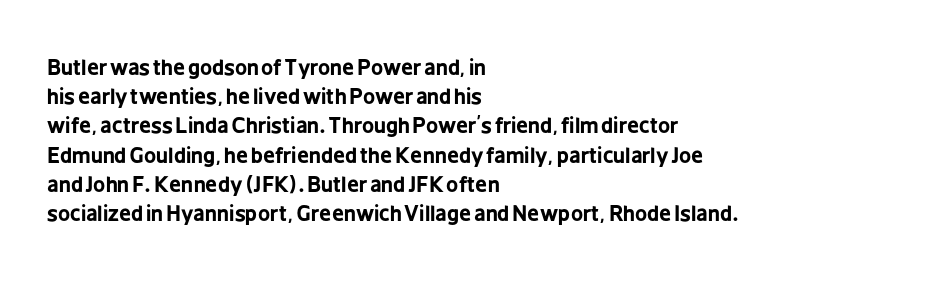
The image shows 21 px bold type, upright; set left-aligned, normal line spacing (1.39x), normal letter spacing, not underlined.
